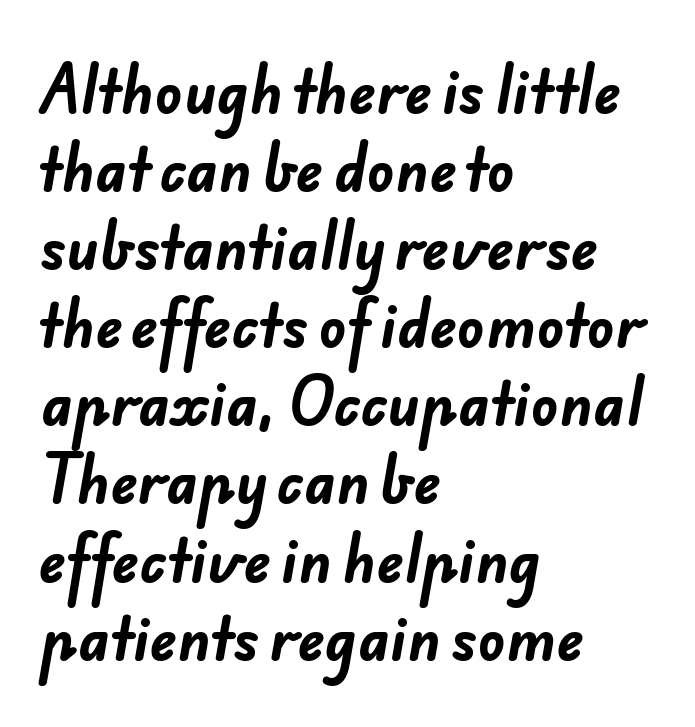
The image shows 57 px bold sans-serif type; set left-aligned, normal line spacing (1.37x), normal letter spacing, not underlined; low stroke contrast and a small x-height.
